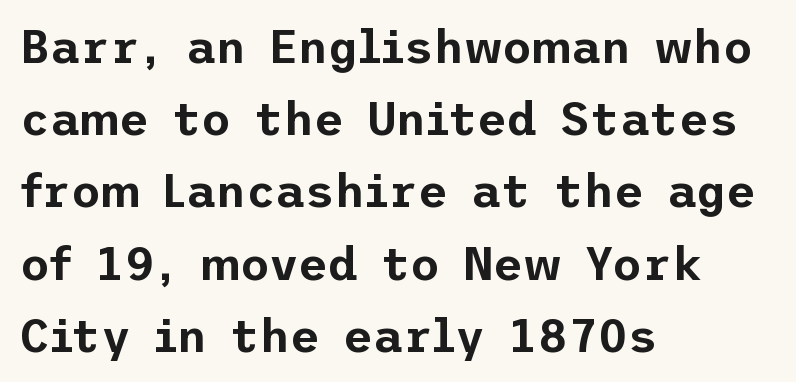
Q: Is the text italic (slanted)? A: No, it is upright.
Q: Is the typeface a serif or a sans-serif typeface? A: Sans-serif.
Q: Is the text underlined? A: No.
Q: How is the paragraph aligned? A: Left-aligned.
Q: Is the spacing between letters normal or unusually wide? A: Normal.
Q: Is the spacing between lines tight, normal or loose? A: Normal.
Q: Width (condensed, normal, or wide)? A: Normal.
Q: Stroke contrast? A: Low.
Q: x-height? A: Medium.
